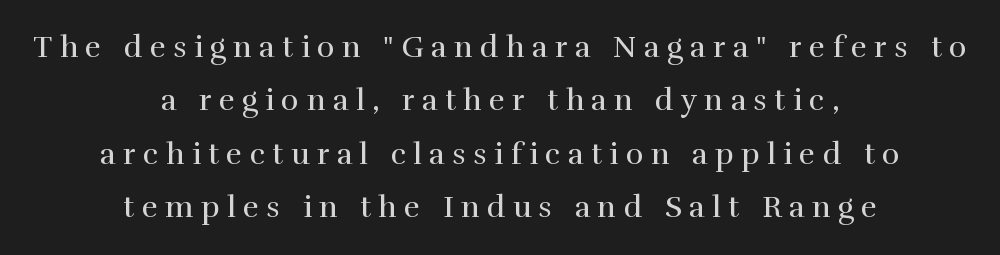
The image shows 30 px regular-weight serif type, upright; set centered, line spacing 1.78x, unusually wide letter spacing (+0.25 em), not underlined; a medium x-height.
